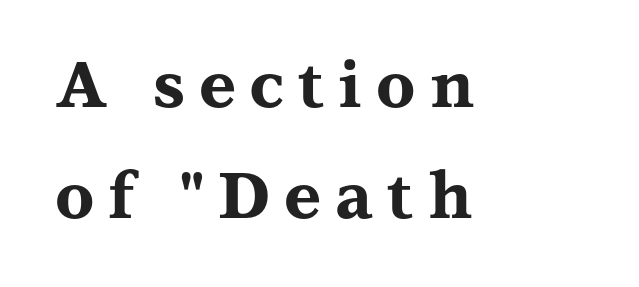
Q: Is the text bold? A: Yes.
Q: Is the text italic (slanted)? A: No, it is upright.
Q: Is the typeface a serif or a sans-serif typeface? A: Serif.
Q: Is the text underlined? A: No.
Q: How is the paragraph aligned? A: Left-aligned.
Q: Is the spacing between letters normal or unusually wide? A: Unusually wide.
Q: Width (condensed, normal, or wide)? A: Wide.
Q: Stroke contrast? A: Medium.
Q: x-height? A: Medium.
Q: Monospaced? A: No.
